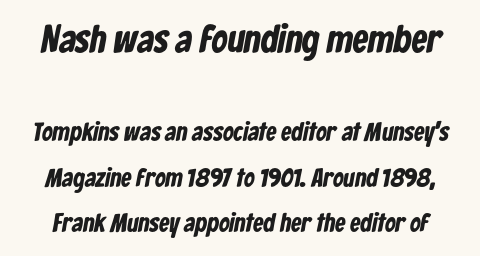
Does extra space separate the letters? No, they use regular spacing. Type without underlining. The more generous point size was reserved for the upper chunk. You could not count columns in this text — the font is proportionally spaced. The font is running at its bold setting.
